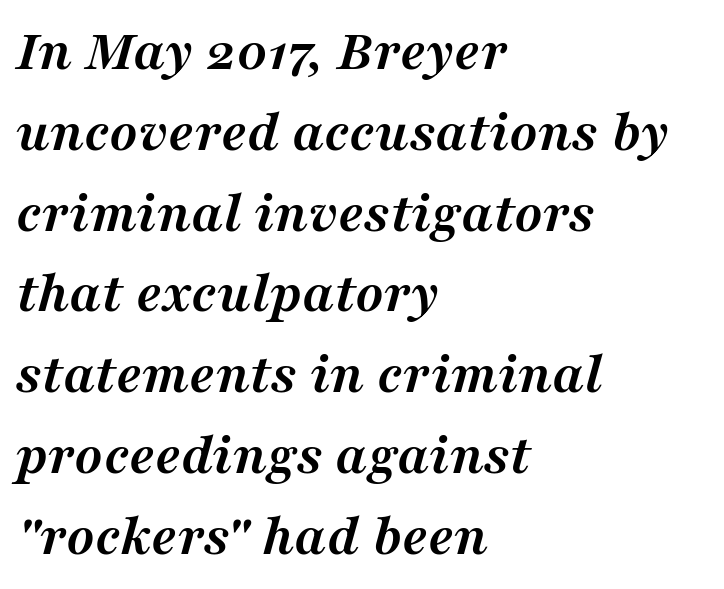
Proportional: the letters do not fall into vertical columns. The leading is moderate, giving the passage an even texture. Spacing between characters is what you'd get straight out of the box. This is oblique type, the kind used for emphasis or titles.
